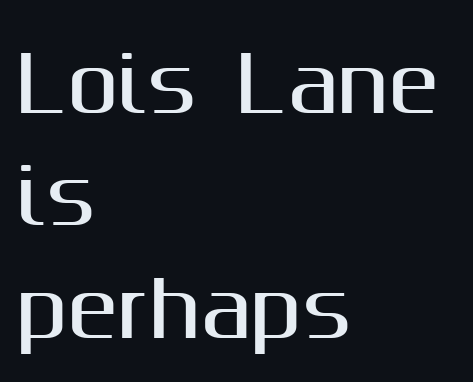
Q: Is the text italic (slanted)? A: No, it is upright.
Q: Is the typeface a serif or a sans-serif typeface? A: Sans-serif.
Q: Is the text underlined? A: No.
Q: How is the paragraph aligned? A: Left-aligned.
Q: Is the spacing between letters normal or unusually wide? A: Normal.
Q: Is the spacing between lines tight, normal or loose? A: Normal.
Q: Width (condensed, normal, or wide)? A: Normal.
Q: Stroke contrast? A: Medium.
Q: x-height? A: Medium.
Q: Monospaced? A: No.
